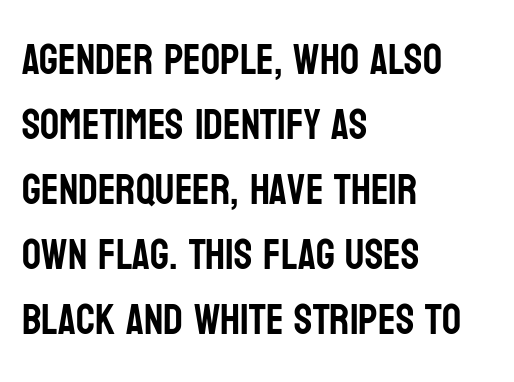
Q: Is the text italic (slanted)? A: No, it is upright.
Q: Is the typeface a serif or a sans-serif typeface? A: Sans-serif.
Q: Is the text underlined? A: No.
Q: How is the paragraph aligned? A: Left-aligned.
Q: Is the spacing between letters normal or unusually wide? A: Normal.
Q: Is the spacing between lines tight, normal or loose? A: Normal.
Q: Width (condensed, normal, or wide)? A: Condensed.
Q: Stroke contrast? A: Low.
Q: x-height? A: Large.
Q: Monospaced? A: No.
